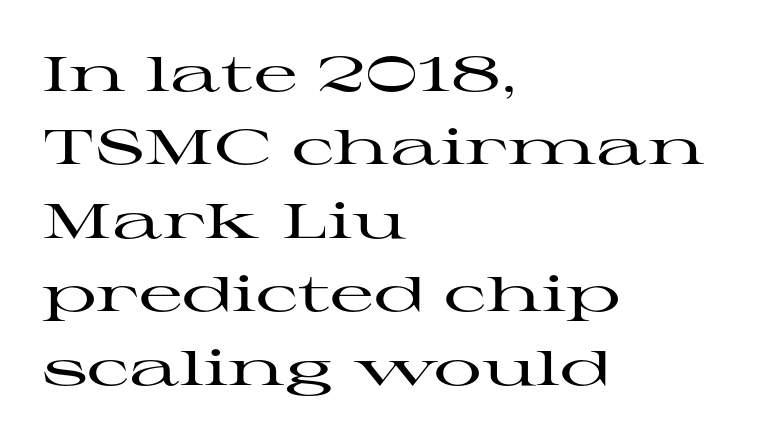
Glyph-to-glyph distance matches everyday printed text. The text was rendered using a seriffed face with decorative stroke endings. Summary of vertical rhythm: regular, with standard interline spacing. A typesetter would call this proportional, since set widths differ per character. Unlike italic type, these characters show no tilt at all.
